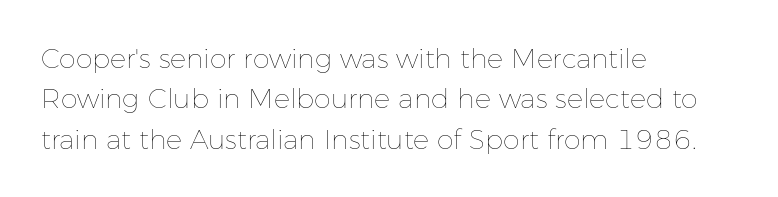
The image shows 27 px text type, upright; set left-aligned, normal line spacing (1.5x), normal letter spacing, not underlined.
